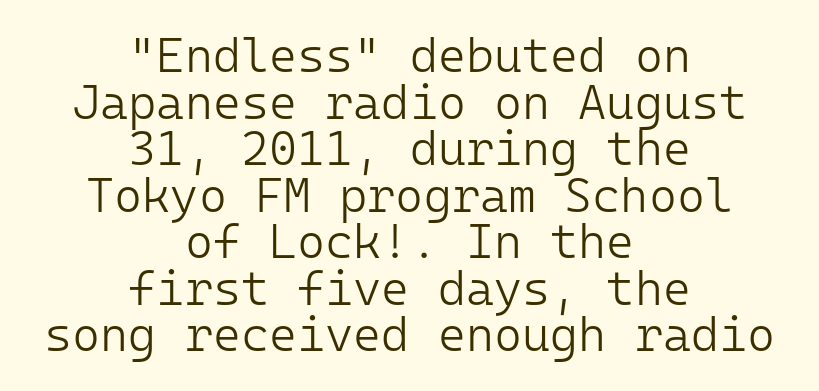
The image shows 48 px light sans-serif type, upright, monospaced; set centered, tight line spacing (0.97x), normal letter spacing, not underlined; low stroke contrast and a medium x-height.
